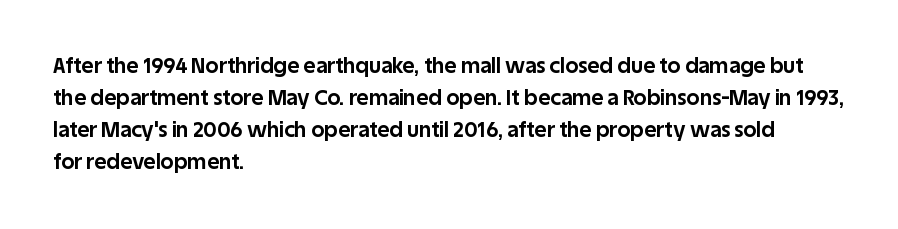
{"italic": "no", "bold": "yes", "underline": "no", "align": "left", "line_spacing": "normal", "line_spacing_ratio": 1.53, "letter_spacing": "normal", "letter_spacing_em": 0.0, "glyph_px": 21}
